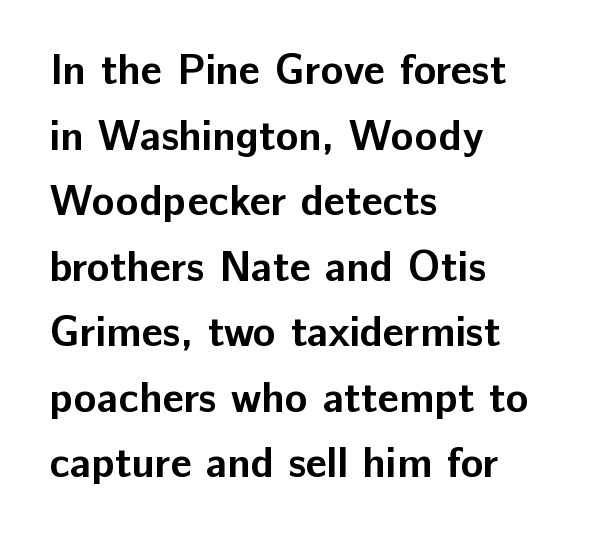
{"serif": "no", "italic": "no", "bold": "yes", "weight": "bold", "width": "normal", "stroke_contrast": "low", "x_height": "medium", "monospaced": "no", "underline": "no", "align": "left", "line_spacing": "normal", "line_spacing_ratio": 1.56, "letter_spacing": "normal", "letter_spacing_em": 0.0, "glyph_px": 42}
